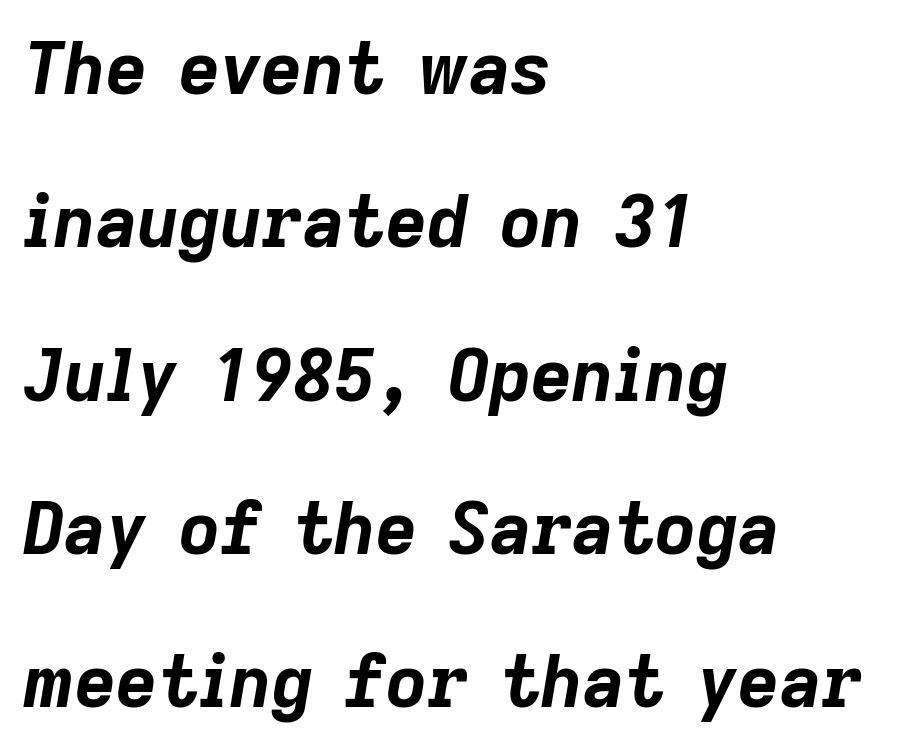
{"italic": "yes", "lean": "right", "slant_degrees": 9, "bold": "yes", "weight": "bold", "width": "normal", "stroke_contrast": "low", "x_height": "medium", "monospaced": "no", "underline": "no", "align": "left", "line_spacing": "loose", "line_spacing_ratio": 2.13, "letter_spacing": "normal", "letter_spacing_em": 0.0, "glyph_px": 72}
